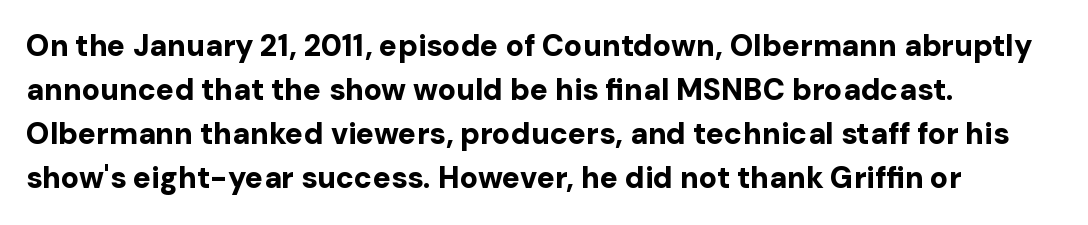
Only glyphs here, with clear space below each row. Compared with typical body copy, the letter spacing here is the same. In terms of weight, the rendering is a true, heavy bold. Does the type have serifs? No, each stem ends abruptly. The letters stand upright; this is a roman face.
